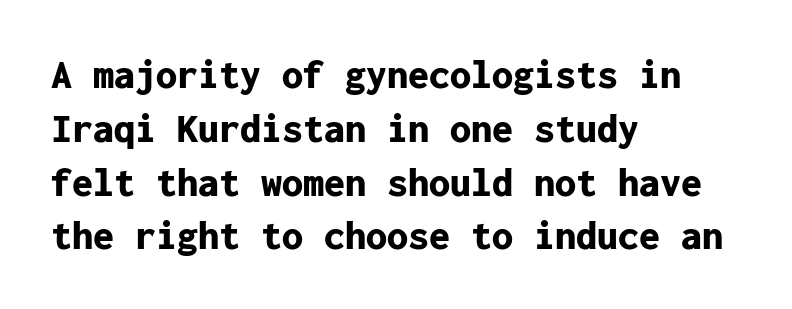
{"serif": "no", "italic": "no", "bold": "yes", "weight": "bold", "width": "normal", "stroke_contrast": "low", "x_height": "medium", "monospaced": "yes", "underline": "no", "align": "left", "line_spacing": "normal", "line_spacing_ratio": 1.28, "letter_spacing": "normal", "letter_spacing_em": 0.0, "glyph_px": 42}
